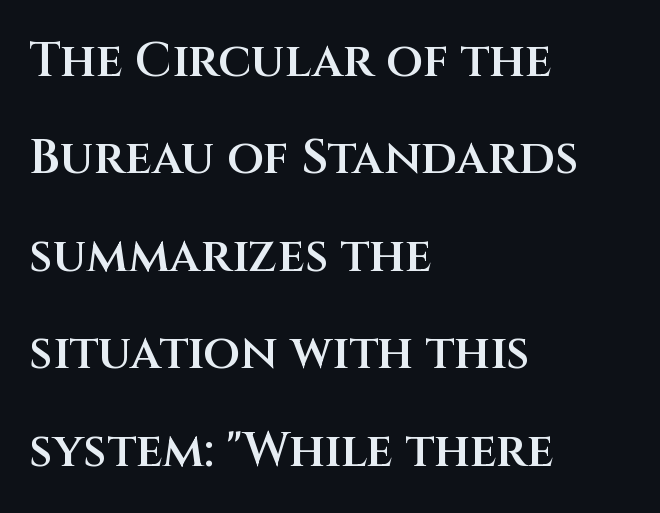
The image shows 48 px semibold sans-serif type, upright; set left-aligned, loose line spacing (2.03x), normal letter spacing, not underlined; medium stroke contrast and a large x-height.
